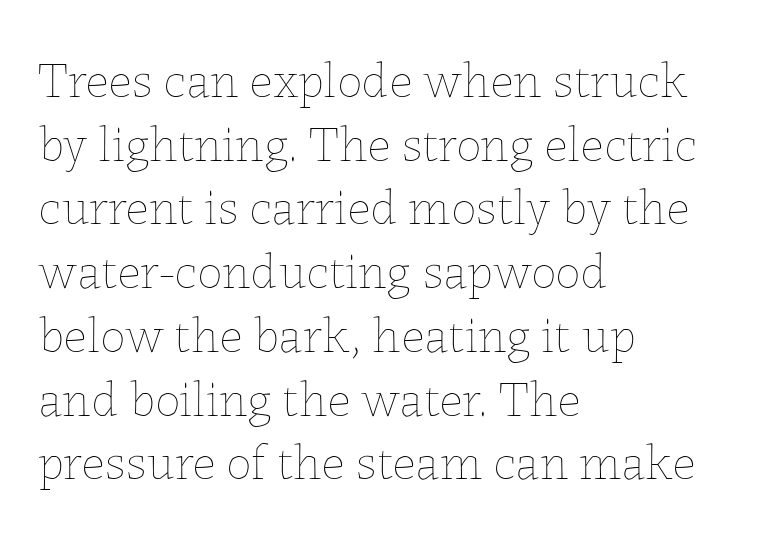
This is the regular roman posture of the typeface. Is the type heavy? It reads as light-to-regular instead. Descender tails drop into unmarked territory. The line-height multiplier appears to be the usual default. Proportional: the letters do not fall into vertical columns.
